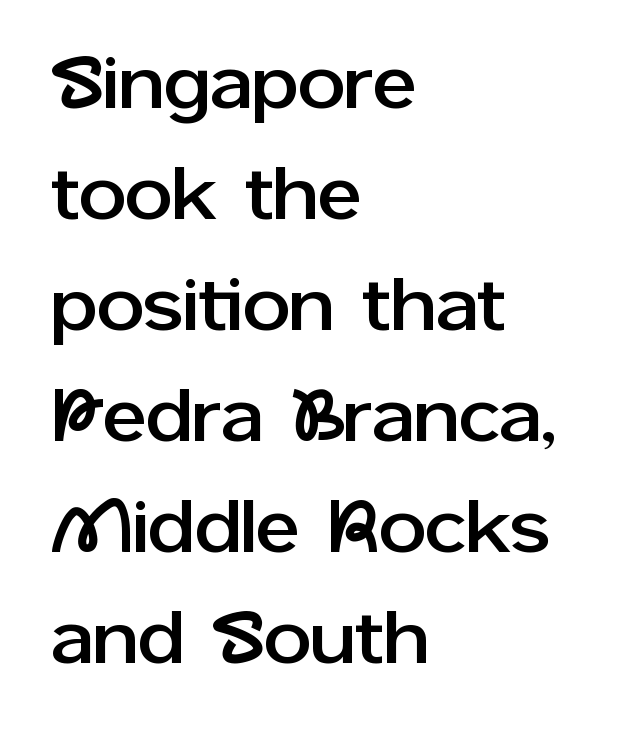
What's the leading like? Ordinary, nothing unusual. You could call the tracking neutral — neither tight nor loose. The rendering uses natural spacing where letterforms have individual widths. Just letters on the line, the space beneath them empty. Notice how the passage keeps a crisp vertical edge on the left only. Unlike italic type, these characters show no tilt at all.
